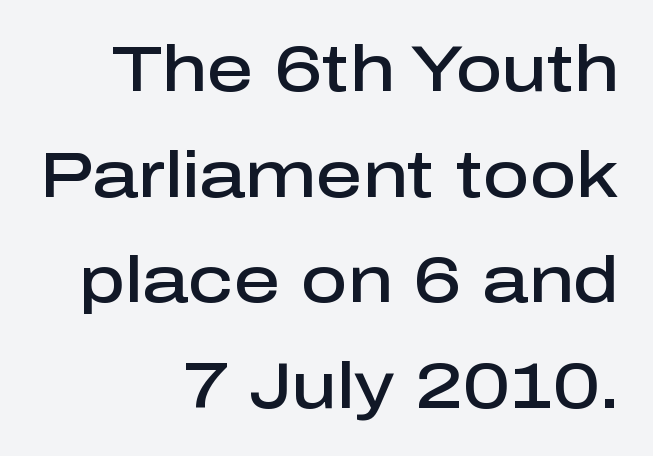
The typesetting leans somewhat heavy: a semibold. A normal amount of white space separates one row of letters from the next. Characters remain perfectly vertical along every line. Varying glyph widths throughout — classic text-font behaviour. Does the copy run flush right? Yes — the right margin is perfectly even.
